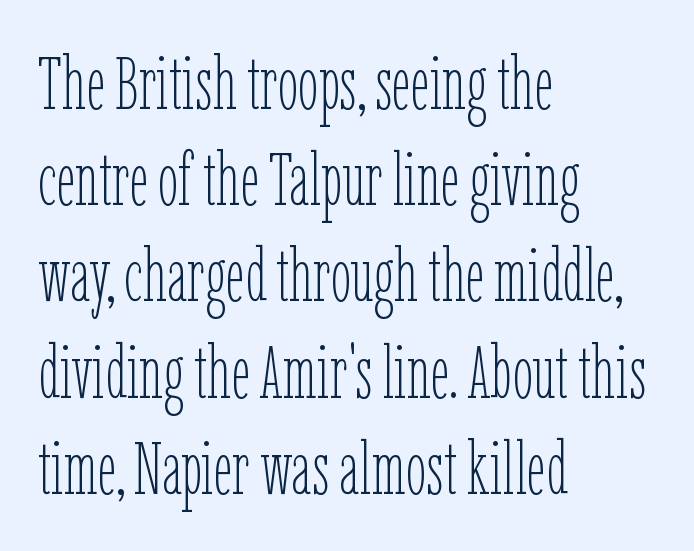
This sample has the flowing, uneven cadence of proportional lettering. Baseline-to-baseline distance is the conventional proportion of letter height. Glance below the letters and you will spot only blank space. The letters sit at their default tracking, neither squeezed nor spread. The lettering stays uniformly vertical, giving the passage a roman look. Where is the straight margin? On the left.
